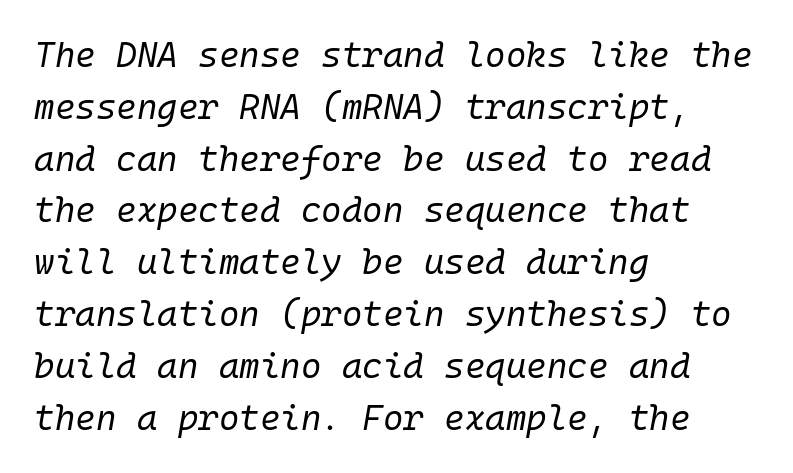
Q: Is the text bold? A: No.
Q: Is the text italic (slanted)? A: Yes, it leans right by about 10 degrees.
Q: Is the text underlined? A: No.
Q: How is the paragraph aligned? A: Left-aligned.
Q: Is the spacing between letters normal or unusually wide? A: Normal.
Q: Is the spacing between lines tight, normal or loose? A: Normal.
Q: Width (condensed, normal, or wide)? A: Normal.
Q: Stroke contrast? A: Low.
Q: x-height? A: Medium.
Q: Monospaced? A: Yes.
